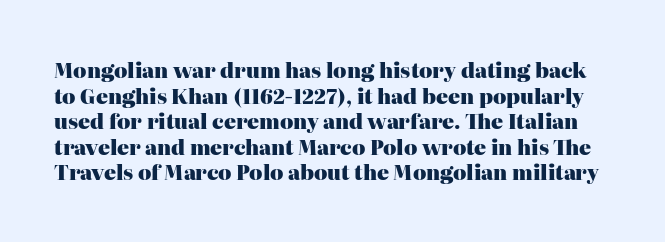
{"italic": "no", "bold": "yes", "underline": "no", "line_spacing": "normal", "line_spacing_ratio": 1.28, "letter_spacing": "normal", "letter_spacing_em": 0.0, "glyph_px": 20}
